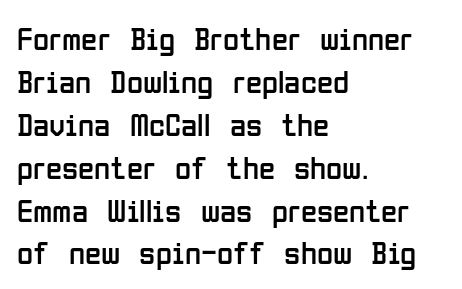
The image shows 33 px regular-weight, condensed sans-serif type, upright; set left-aligned, normal line spacing (1.3x), normal letter spacing, not underlined; low stroke contrast and a medium x-height.
